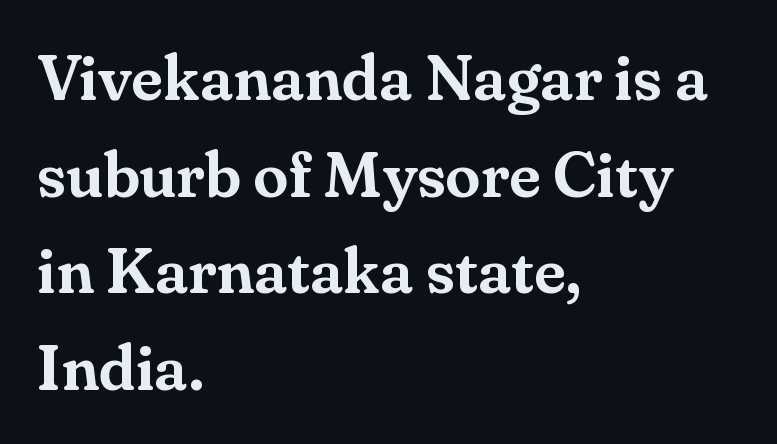
Q: Is the text italic (slanted)? A: No, it is upright.
Q: Is the typeface a serif or a sans-serif typeface? A: Serif.
Q: Is the text underlined? A: No.
Q: How is the paragraph aligned? A: Left-aligned.
Q: Is the spacing between letters normal or unusually wide? A: Normal.
Q: Is the spacing between lines tight, normal or loose? A: Normal.
Q: Width (condensed, normal, or wide)? A: Normal.
Q: Stroke contrast? A: Medium.
Q: x-height? A: Small.
Q: Monospaced? A: No.
